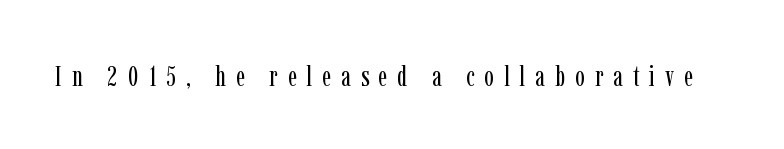
The image shows 29 px regular-weight, condensed serif type, upright; set unusually wide letter spacing (+0.34 em), not underlined; low stroke contrast and a medium x-height.
